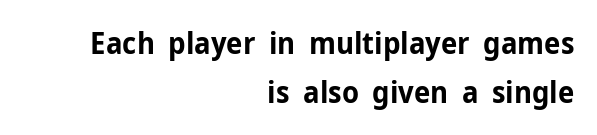
Vertical spacing — default. Type style note: lacks serifs. The glyphs have the mass of a bold cut. Ordinary non-slanted type is in use.
